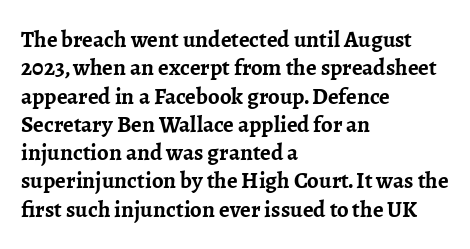
Q: Is the text bold? A: Yes.
Q: Is the text italic (slanted)? A: No, it is upright.
Q: Is the text underlined? A: No.
Q: How is the paragraph aligned? A: Left-aligned.
Q: Is the spacing between letters normal or unusually wide? A: Normal.
